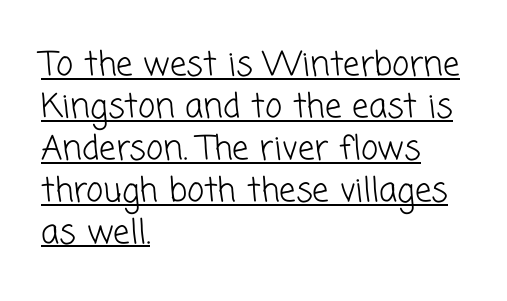
Q: Is the text bold? A: No.
Q: Is the typeface a serif or a sans-serif typeface? A: Sans-serif.
Q: Is the text underlined? A: Yes.
Q: How is the paragraph aligned? A: Left-aligned.
Q: Is the spacing between letters normal or unusually wide? A: Normal.
Q: Is the spacing between lines tight, normal or loose? A: Normal.
Q: Width (condensed, normal, or wide)? A: Normal.
Q: Stroke contrast? A: Low.
Q: x-height? A: Medium.
Q: Monospaced? A: No.
